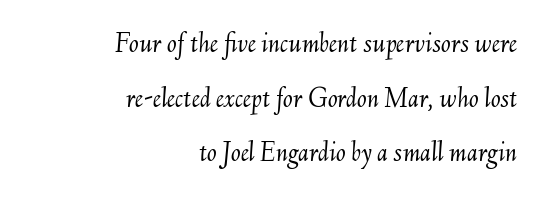
Q: Is the text bold? A: No.
Q: Is the text italic (slanted)? A: Yes, it leans right by about 6 degrees.
Q: Is the text underlined? A: No.
Q: How is the paragraph aligned? A: Right-aligned.
Q: Is the spacing between letters normal or unusually wide? A: Normal.
Q: Width (condensed, normal, or wide)? A: Normal.
Q: Stroke contrast? A: Medium.
Q: x-height? A: Small.
Q: Monospaced? A: No.
